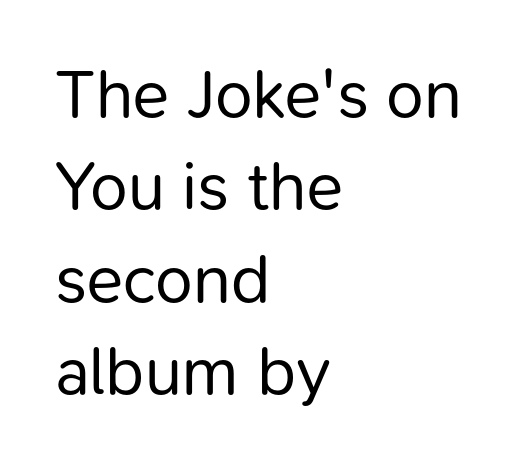
The image shows 68 px regular-weight sans-serif type, upright; set left-aligned, normal line spacing (1.36x), normal letter spacing, not underlined; low stroke contrast and a medium x-height.
